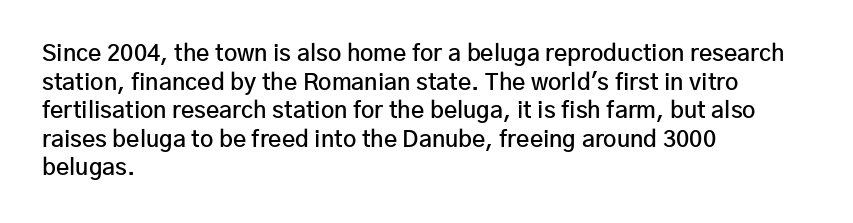
Q: Is the text bold? A: Semi-bold.
Q: Is the text italic (slanted)? A: No, it is upright.
Q: Is the text underlined? A: No.
Q: How is the paragraph aligned? A: Left-aligned.
Q: Is the spacing between letters normal or unusually wide? A: Normal.
